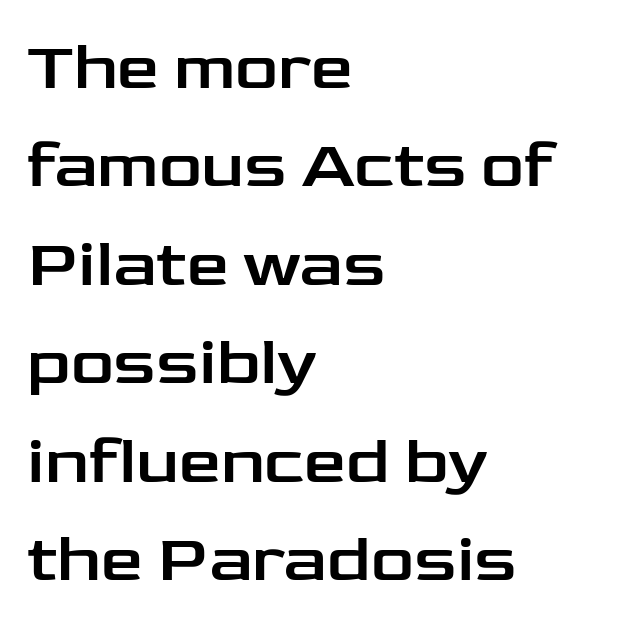
{"serif": "no", "italic": "no", "width": "wide", "stroke_contrast": "low", "x_height": "medium", "monospaced": "no", "underline": "no", "align": "left", "line_spacing": "normal", "line_spacing_ratio": 1.47, "letter_spacing": "normal", "letter_spacing_em": 0.0, "glyph_px": 67}
